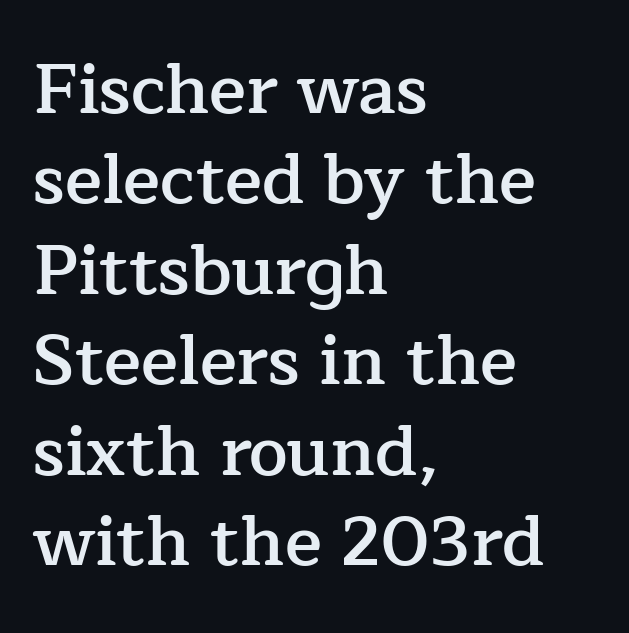
The image shows 69 px semibold serif type, upright; set left-aligned, normal line spacing (1.31x), normal letter spacing, not underlined; low stroke contrast and a medium x-height.
